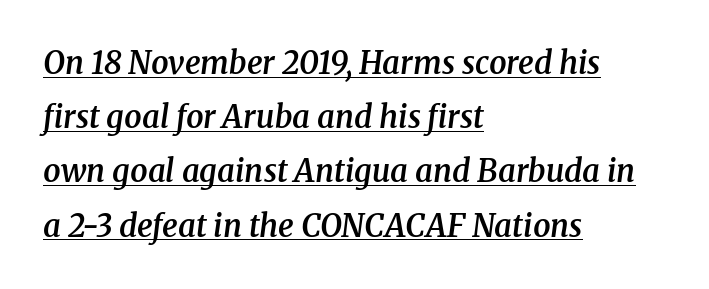
{"serif": "yes", "italic": "yes", "lean": "right", "slant_degrees": 8, "bold": "semi", "weight": "semibold", "width": "normal", "stroke_contrast": "medium", "x_height": "medium", "monospaced": "no", "underline": "yes", "align": "left", "line_spacing_ratio": 1.75, "letter_spacing": "normal", "letter_spacing_em": 0.0, "glyph_px": 31}
